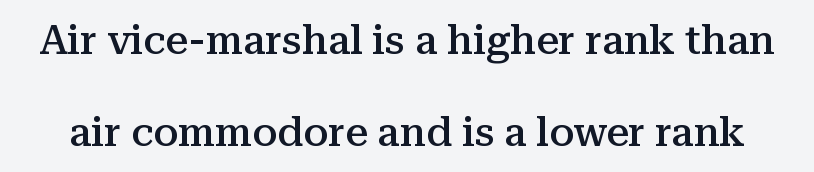
{"serif": "yes", "italic": "no", "bold": "semi", "weight": "semibold", "width": "normal", "stroke_contrast": "medium", "x_height": "medium", "monospaced": "no", "underline": "no", "line_spacing": "loose", "line_spacing_ratio": 2.3, "letter_spacing": "normal", "letter_spacing_em": 0.0, "glyph_px": 40}
